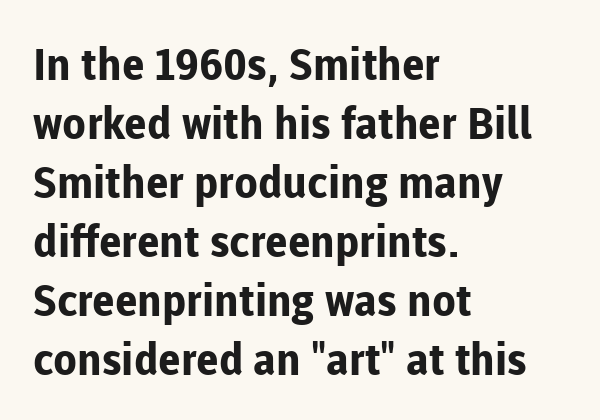
{"serif": "no", "italic": "no", "bold": "yes", "weight": "bold", "width": "normal", "stroke_contrast": "low", "x_height": "medium", "monospaced": "no", "underline": "no", "align": "left", "line_spacing": "normal", "line_spacing_ratio": 1.34, "letter_spacing": "normal", "letter_spacing_em": 0.0, "glyph_px": 44}
